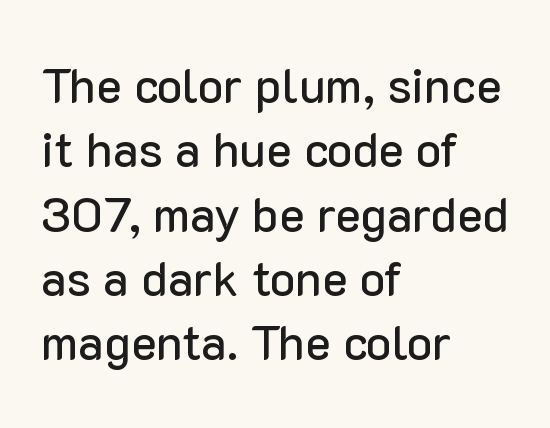
Q: Is the text italic (slanted)? A: No, it is upright.
Q: Is the typeface a serif or a sans-serif typeface? A: Sans-serif.
Q: Is the text underlined? A: No.
Q: How is the paragraph aligned? A: Left-aligned.
Q: Is the spacing between letters normal or unusually wide? A: Normal.
Q: Is the spacing between lines tight, normal or loose? A: Normal.
Q: Width (condensed, normal, or wide)? A: Normal.
Q: Stroke contrast? A: Low.
Q: x-height? A: Medium.
Q: Monospaced? A: No.
